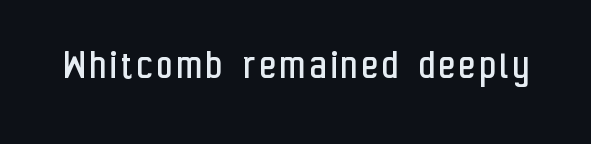
Honestly, there is no underline to notice here at all. Posture: upright roman. The typeface has the unassuming heft of standard copy or less. Font category for this specimen: sans-serif. Character widths vary here, with narrow letters taking less room than wide ones.
